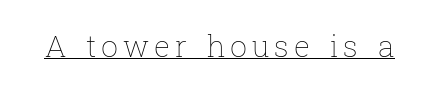
Letters have the restrained weight of plain body copy at most. Every stem runs plumb, perpendicular to the baseline. Students, observe the line beneath the letters — that is underlining. Looks like regular typesetting: each glyph gets only the width it needs.
